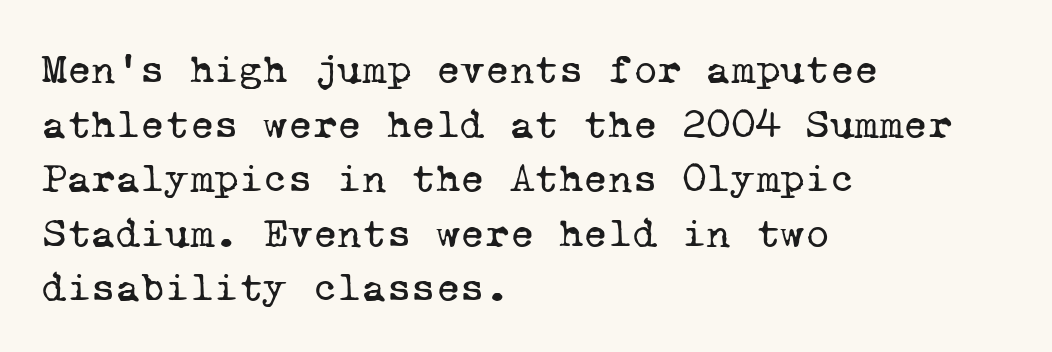
The image shows 42 px regular-weight serif type, monospaced; set left-aligned, normal line spacing (1.3x), normal letter spacing, not underlined; low stroke contrast and a medium x-height.
